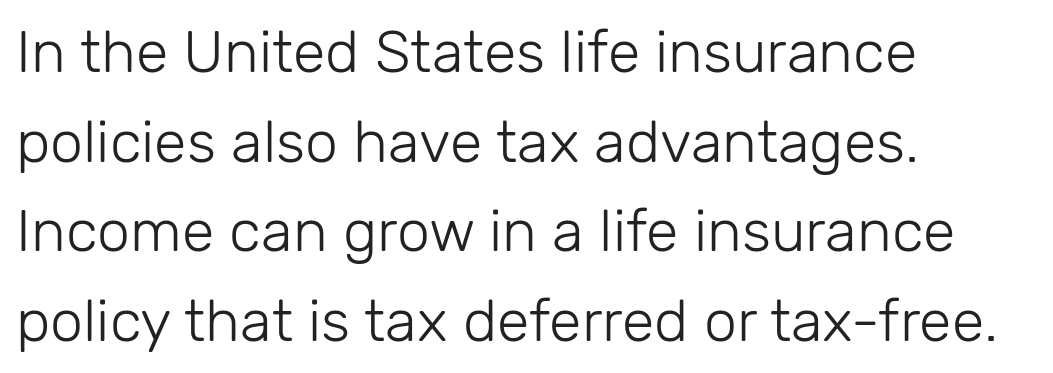
The image shows 59 px light sans-serif type, upright; set left-aligned, normal line spacing (1.52x), normal letter spacing, not underlined; low stroke contrast and a medium x-height.
